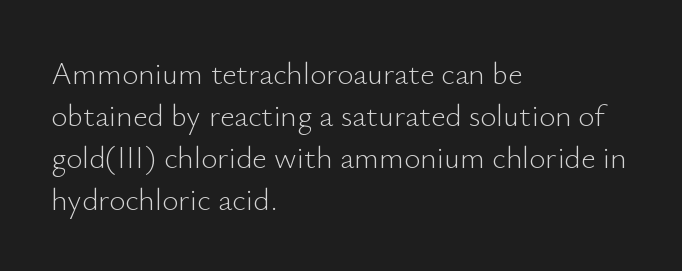
Q: Is the text bold? A: No.
Q: Is the text italic (slanted)? A: No, it is upright.
Q: Is the typeface a serif or a sans-serif typeface? A: Sans-serif.
Q: Is the text underlined? A: No.
Q: How is the paragraph aligned? A: Left-aligned.
Q: Is the spacing between letters normal or unusually wide? A: Normal.
Q: Is the spacing between lines tight, normal or loose? A: Normal.
Q: Width (condensed, normal, or wide)? A: Normal.
Q: Stroke contrast? A: Low.
Q: x-height? A: Small.
Q: Monospaced? A: No.
